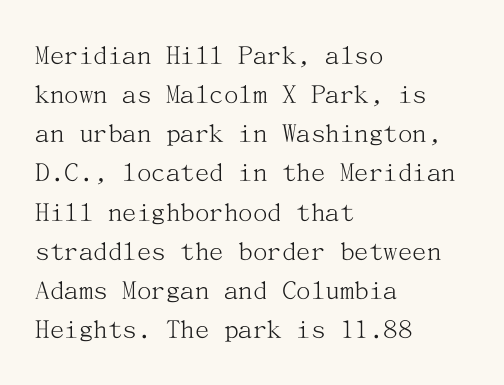
The image shows 29 px light serif type, upright; set left-aligned, normal line spacing (1.35x), normal letter spacing, not underlined; medium stroke contrast and a medium x-height.
